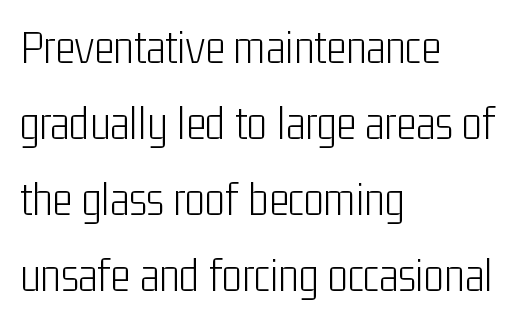
Q: Is the text bold? A: No.
Q: Is the text italic (slanted)? A: No, it is upright.
Q: Is the typeface a serif or a sans-serif typeface? A: Sans-serif.
Q: Is the text underlined? A: No.
Q: How is the paragraph aligned? A: Left-aligned.
Q: Is the spacing between letters normal or unusually wide? A: Normal.
Q: Is the spacing between lines tight, normal or loose? A: Normal.
Q: Width (condensed, normal, or wide)? A: Condensed.
Q: Stroke contrast? A: Low.
Q: x-height? A: Medium.
Q: Monospaced? A: No.
